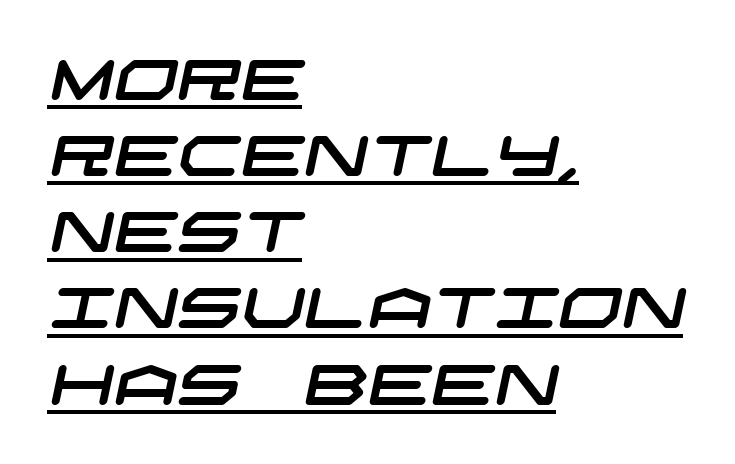
The image shows 56 px wide sans-serif type; set left-aligned, normal line spacing (1.36x), normal letter spacing, underlined; low stroke contrast and a large x-height.
